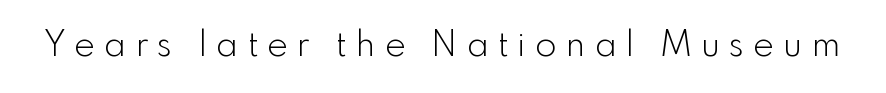
The image shows 35 px light sans-serif type, upright; set unusually wide letter spacing (+0.27 em), not underlined; a small x-height.
